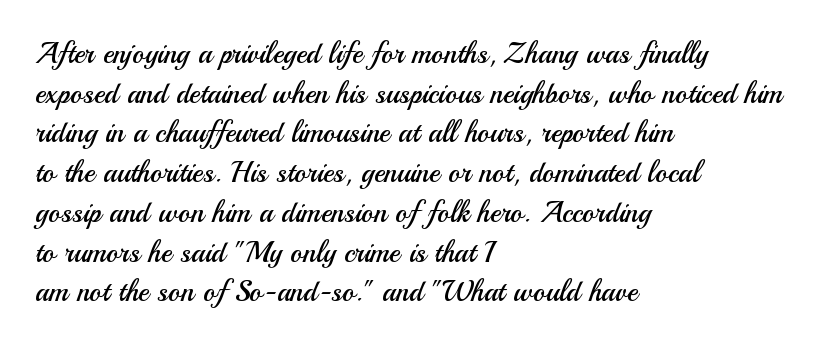
The image shows 29 px regular-weight sans-serif type; set left-aligned, normal line spacing (1.37x), normal letter spacing, not underlined; medium stroke contrast and a small x-height.
